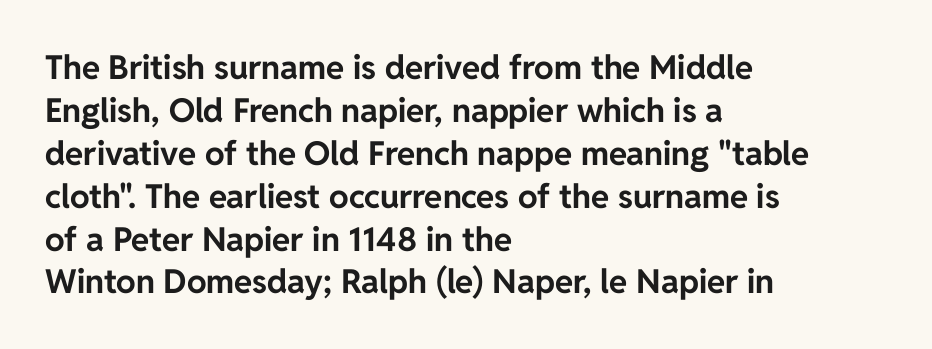
{"serif": "no", "italic": "no", "bold": "yes", "weight": "bold", "width": "normal", "stroke_contrast": "low", "x_height": "medium", "monospaced": "no", "underline": "no", "align": "left", "line_spacing": "normal", "line_spacing_ratio": 1.3, "letter_spacing": "normal", "letter_spacing_em": 0.0, "glyph_px": 33}
